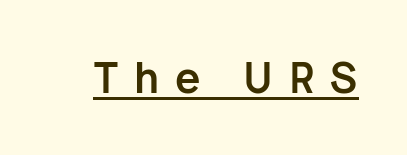
A typesetter would mark this as roman, not italic. A typesetter would call this heavily tracked-out type. Pretty heavy lettering here — definitely bold. The letters advance in unequal steps, a hallmark of proportional type. This sample uses a sans-serif face.
